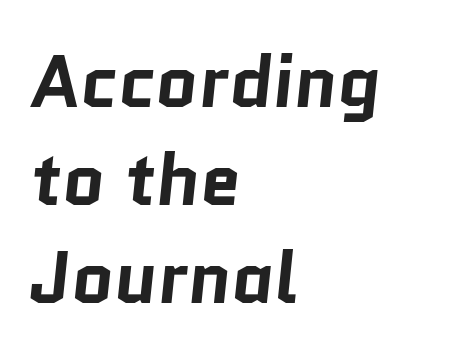
The rag falls on the right side of this text block. A typesetter would call this zero additional tracking. Weight check: bold — yes, fully. Do the characters align in a grid? No, the font is proportional.
